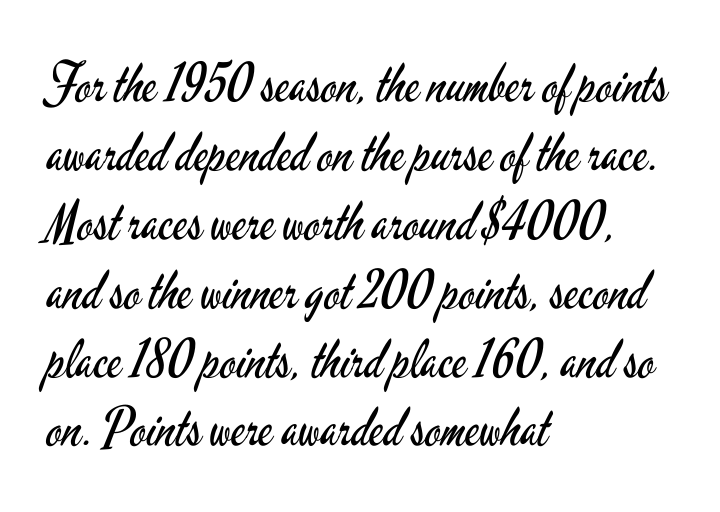
Grotesque or geometric, the face here clearly has no serifs. Proportional: the letters do not fall into vertical columns. Tracking here is standard; glyphs follow each other at the usual distance. No chunkiness to these letters — they're not bold. Line spacing here is normal.
